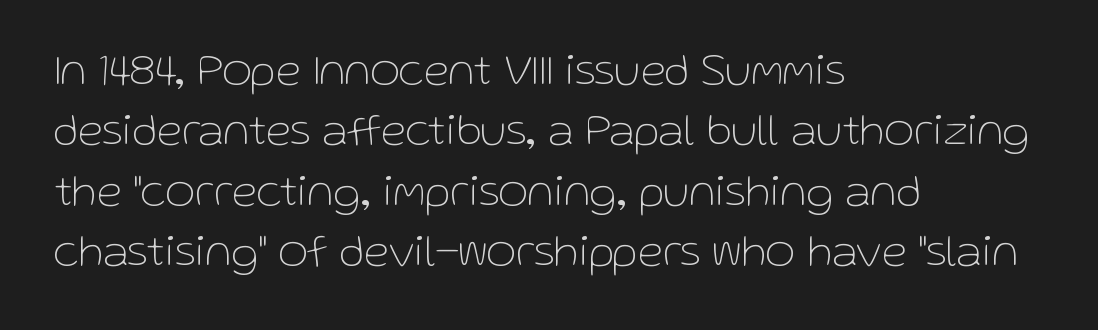
The image shows 46 px thin sans-serif type, upright; set left-aligned, normal line spacing (1.31x), normal letter spacing, not underlined; low stroke contrast and a medium x-height.
